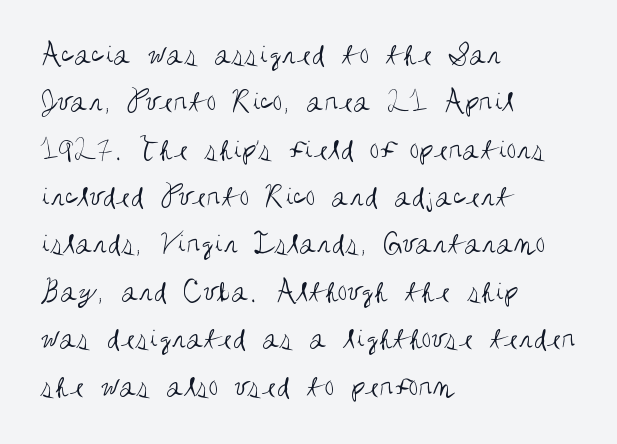
Q: Is the text bold? A: No.
Q: Is the typeface a serif or a sans-serif typeface? A: Sans-serif.
Q: Is the text underlined? A: No.
Q: How is the paragraph aligned? A: Left-aligned.
Q: Is the spacing between letters normal or unusually wide? A: Normal.
Q: Is the spacing between lines tight, normal or loose? A: Normal.
Q: Width (condensed, normal, or wide)? A: Condensed.
Q: Stroke contrast? A: Medium.
Q: x-height? A: Large.
Q: Monospaced? A: No.
